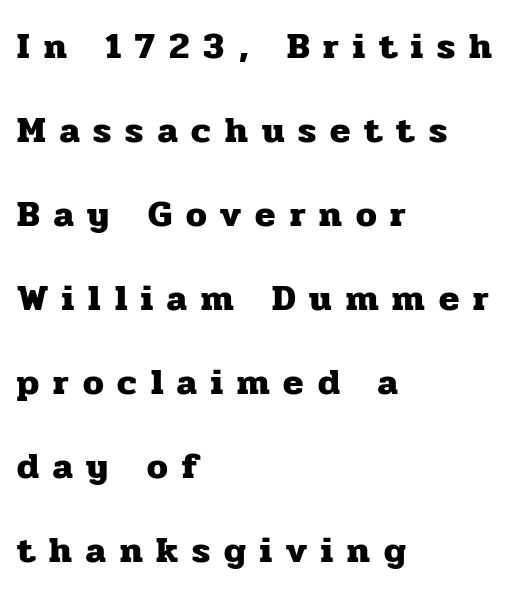
The image shows 37 px heavy serif type, upright; set left-aligned, loose line spacing (2.27x), unusually wide letter spacing (+0.38 em), not underlined; low stroke contrast and a medium x-height.
